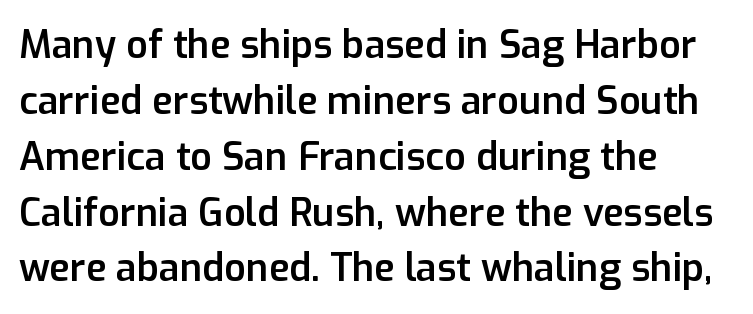
The image shows 38 px semibold sans-serif type, upright; set left-aligned, normal line spacing (1.47x), normal letter spacing, not underlined; low stroke contrast and a medium x-height.
